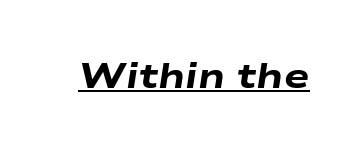
Q: Is the text bold? A: Yes.
Q: Is the text italic (slanted)? A: Yes, it leans right by about 9 degrees.
Q: Is the text underlined? A: Yes.
Q: Is the spacing between letters normal or unusually wide? A: Normal.
Q: Width (condensed, normal, or wide)? A: Wide.
Q: Stroke contrast? A: Low.
Q: x-height? A: Medium.
Q: Monospaced? A: No.
